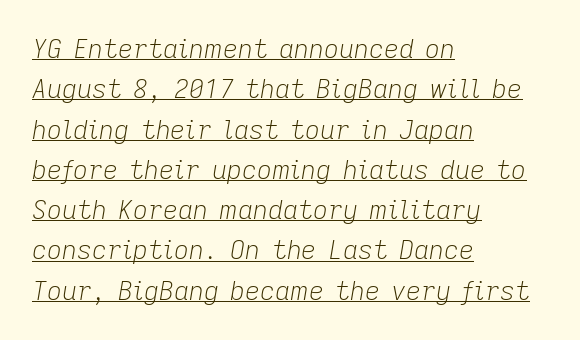
Q: Is the text bold? A: No.
Q: Is the text italic (slanted)? A: Yes, it leans right by about 9 degrees.
Q: Is the text underlined? A: Yes.
Q: How is the paragraph aligned? A: Left-aligned.
Q: Is the spacing between letters normal or unusually wide? A: Normal.
Q: Is the spacing between lines tight, normal or loose? A: Normal.
